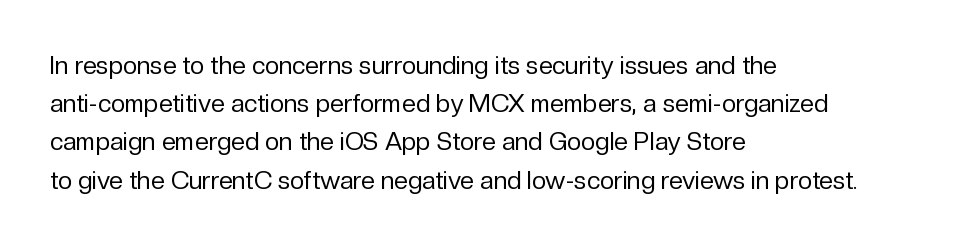
The image shows 25 px text type, upright; set left-aligned, normal line spacing (1.53x), normal letter spacing, not underlined.
